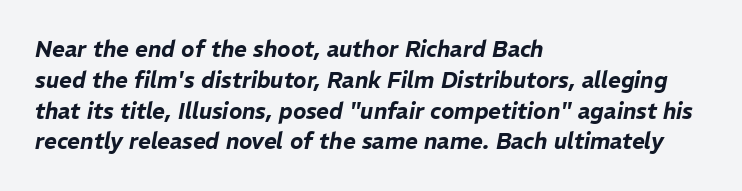
This sample is left-justified, so line endings fall wherever the words run out. When letters slant like this, we call the style italic. A bare baseline throughout the passage. Line spacing here is normal.
